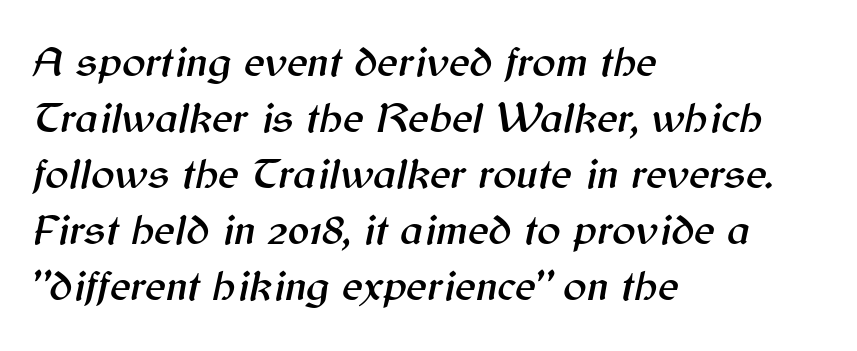
Does the leading feel generous? No, just average. Letters rest on an invisible, unmarked baseline. What stands out about the letter spacing? Nothing — it is the standard amount. Typeset ragged right — the left edge is the straight one.
